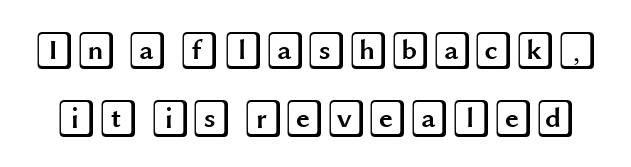
Type without underlining. These lines keep a tight, regular rhythm from letter to letter. A roman cut, with each character standing at attention.
